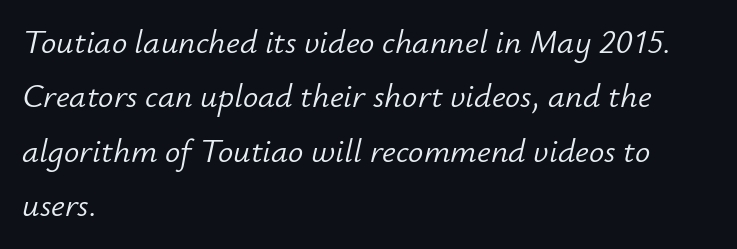
Q: Is the text bold? A: No.
Q: Is the text italic (slanted)? A: Yes, it leans right by about 12 degrees.
Q: Is the text underlined? A: No.
Q: How is the paragraph aligned? A: Left-aligned.
Q: Is the spacing between letters normal or unusually wide? A: Normal.
Q: Is the spacing between lines tight, normal or loose? A: Normal.
Q: Width (condensed, normal, or wide)? A: Normal.
Q: Stroke contrast? A: Low.
Q: x-height? A: Small.
Q: Monospaced? A: No.
